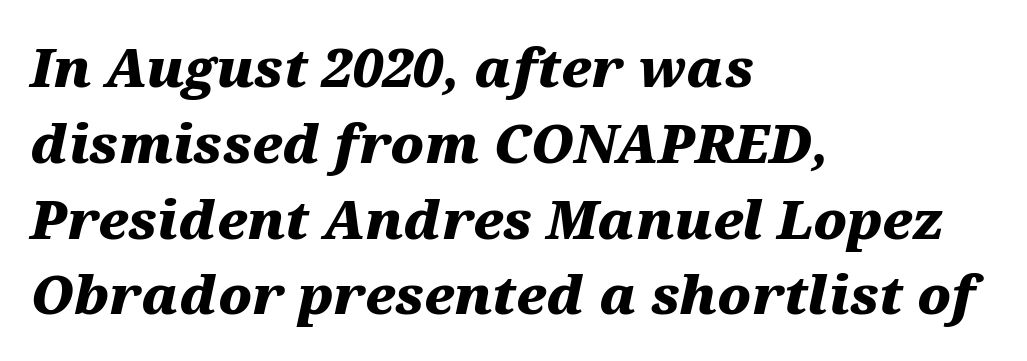
Note the varied advance widths — an 'i' is clearly narrower than an 'm'. The line texture is even and compact thanks to regular tracking. Baseline-to-baseline distance is the conventional proportion of letter height. Nobody drew a line under any word here.
